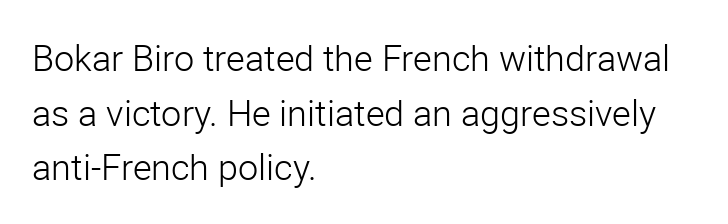
The passage shown is typed in a proportional face where columns would drift. Posture: upright roman. Check where the strokes stop: nothing finishes them off — pure sans. Tracking value appears to be zero — textbook default spacing. Lines of text with bare space underneath. Summary of weight: not heavy and not bold.
